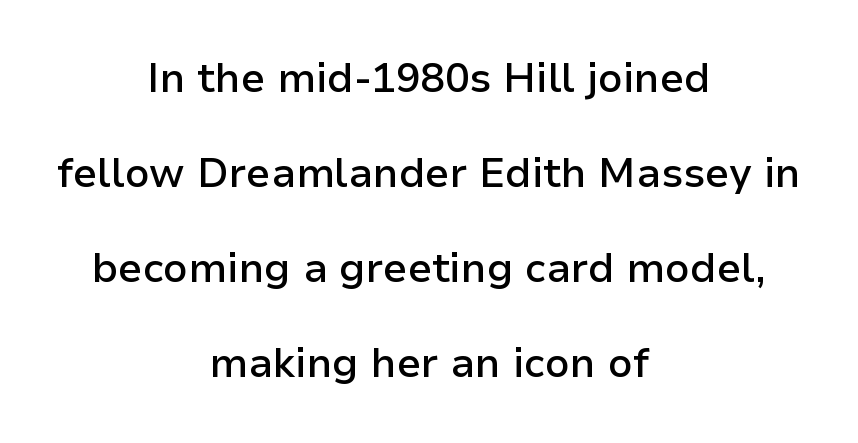
This is moderately heavy type, rendered in semibold. This sample trades compactness for vertical openness between lines. Caption: multi-line text, centered on the measure. Decoration check: the copy has no underline.
